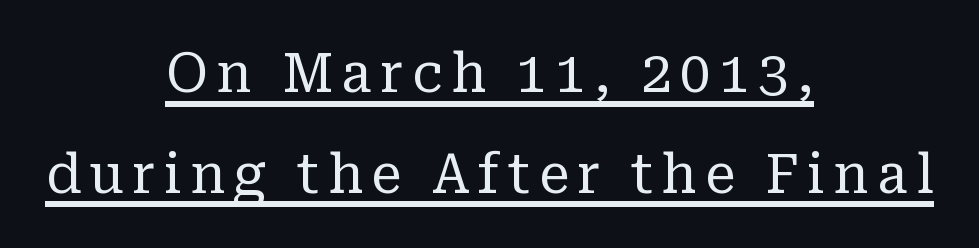
Q: Is the text bold? A: No.
Q: Is the text italic (slanted)? A: No, it is upright.
Q: Is the typeface a serif or a sans-serif typeface? A: Serif.
Q: Is the text underlined? A: Yes.
Q: How is the paragraph aligned? A: Centered.
Q: Width (condensed, normal, or wide)? A: Normal.
Q: Stroke contrast? A: Low.
Q: x-height? A: Medium.
Q: Monospaced? A: No.
